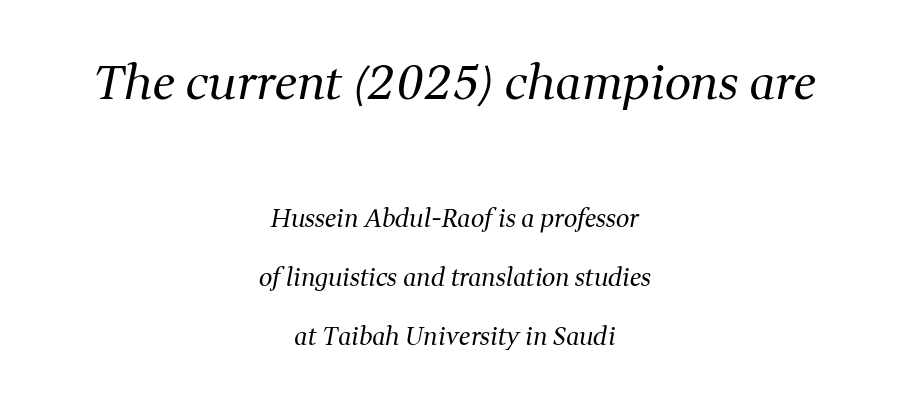
The image shows 47 px regular-weight serif type, italic (leaning right); set centered, loose line spacing (2.46x), normal letter spacing, not underlined; the first (top) block is 1.96x larger; medium stroke contrast and a medium x-height.
